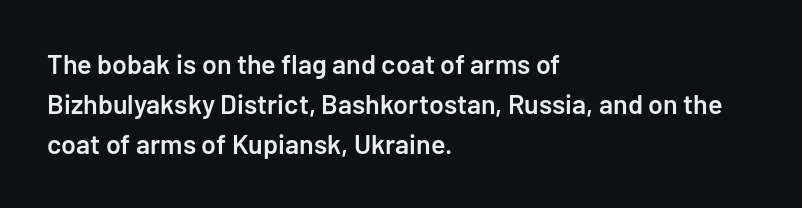
The image shows 27 px text type, upright; set left-aligned, normal line spacing (1.49x), normal letter spacing, not underlined.
